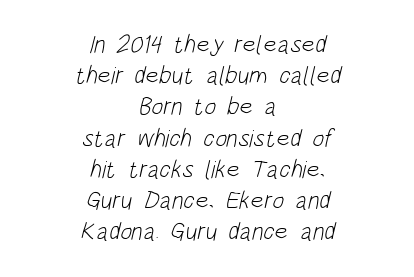
The typesetter chose a symmetrical, centered arrangement here. The foot of each line stays bare and open. Compared with a typical body face, this is equally light or lighter still. The rendering keeps characters at their native spacing. Each new line begins a customary step beneath the previous one.
